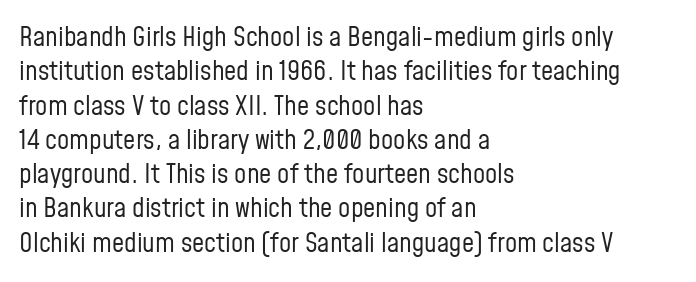
The letterforms sit at book weight or below. Honestly, the letter spacing is just normal — you wouldn't notice it. The type sits square on the baseline with zero lean. Unmarked baselines from the first word to the last. The text block is weighted toward the left margin, trailing off unevenly rightward. The designer left line spacing at the default.
